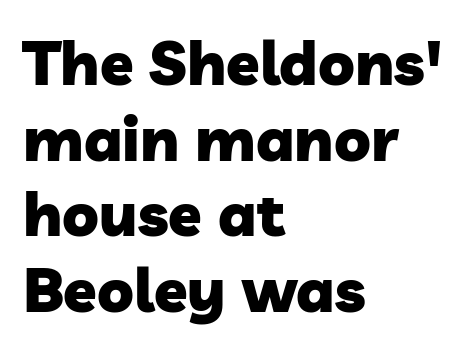
{"serif": "no", "bold": "yes", "weight": "heavy", "width": "normal", "stroke_contrast": "low", "x_height": "medium", "monospaced": "no", "underline": "no", "align": "left", "line_spacing_ratio": 1.24, "letter_spacing": "normal", "letter_spacing_em": 0.0, "glyph_px": 61}
